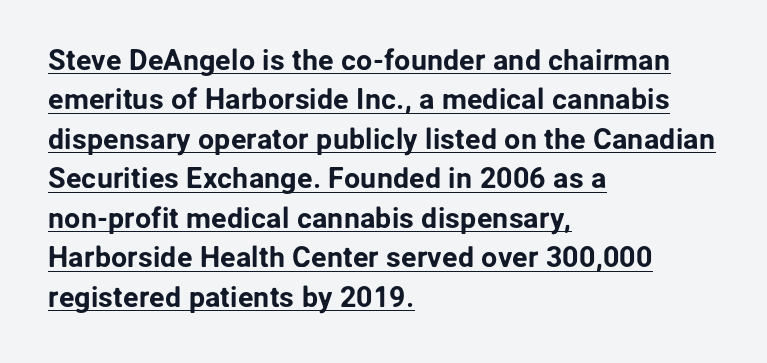
Q: Is the text italic (slanted)? A: No, it is upright.
Q: Is the typeface a serif or a sans-serif typeface? A: Sans-serif.
Q: Is the text underlined? A: Yes.
Q: How is the paragraph aligned? A: Left-aligned.
Q: Is the spacing between letters normal or unusually wide? A: Normal.
Q: Is the spacing between lines tight, normal or loose? A: Normal.
Q: Width (condensed, normal, or wide)? A: Normal.
Q: Stroke contrast? A: Low.
Q: x-height? A: Medium.
Q: Monospaced? A: No.
